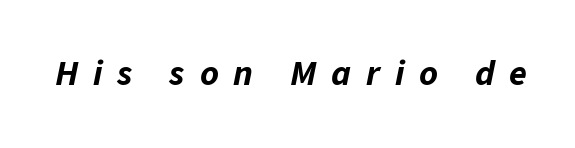
Q: Is the text bold? A: Yes.
Q: Is the text italic (slanted)? A: Yes, it leans right by about 11 degrees.
Q: Is the text underlined? A: No.
Q: Is the spacing between letters normal or unusually wide? A: Unusually wide.
Q: Width (condensed, normal, or wide)? A: Normal.
Q: Stroke contrast? A: Low.
Q: x-height? A: Medium.
Q: Monospaced? A: No.
